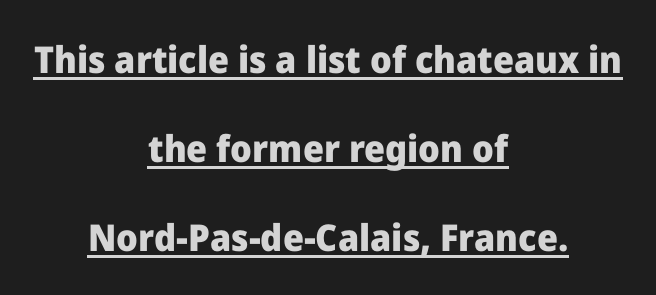
{"serif": "no", "italic": "no", "bold": "yes", "weight": "heavy", "width": "normal", "stroke_contrast": "low", "x_height": "medium", "monospaced": "no", "underline": "yes", "align": "center", "line_spacing": "loose", "line_spacing_ratio": 2.4, "letter_spacing": "normal", "letter_spacing_em": 0.0, "glyph_px": 37}
